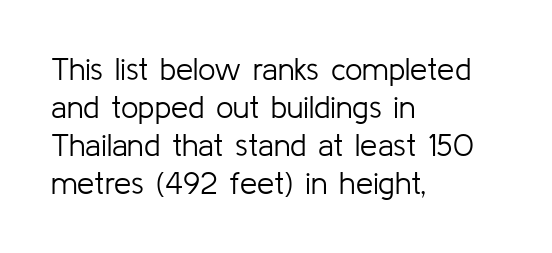
The strokes are not fattened; the text isn't bold. Inter-character spacing is left at the font's built-in metrics. The axis of the letterforms is exactly vertical. The passage shown is typeset with a sans-serif family.
